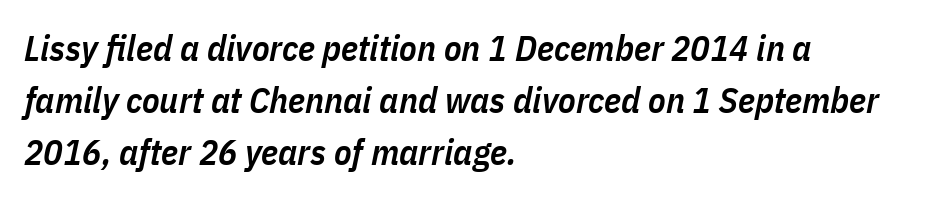
Horizontal bands of white between lines are of average thickness. Looks like regular typesetting: each glyph gets only the width it needs. Layout note: lines flush left. The area under the type is left untouched. Characters are canted at an angle relative to the baseline's perpendicular.
